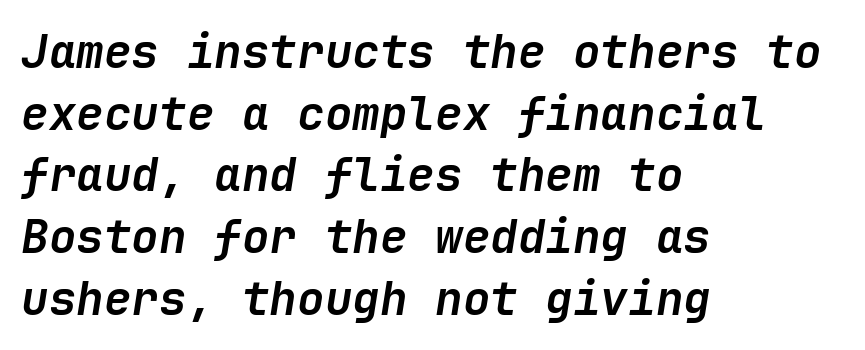
Q: Is the text bold? A: Yes.
Q: Is the text italic (slanted)? A: Yes, it leans right by about 9 degrees.
Q: Is the text underlined? A: No.
Q: How is the paragraph aligned? A: Left-aligned.
Q: Is the spacing between letters normal or unusually wide? A: Normal.
Q: Is the spacing between lines tight, normal or loose? A: Normal.
Q: Width (condensed, normal, or wide)? A: Normal.
Q: Stroke contrast? A: Low.
Q: x-height? A: Medium.
